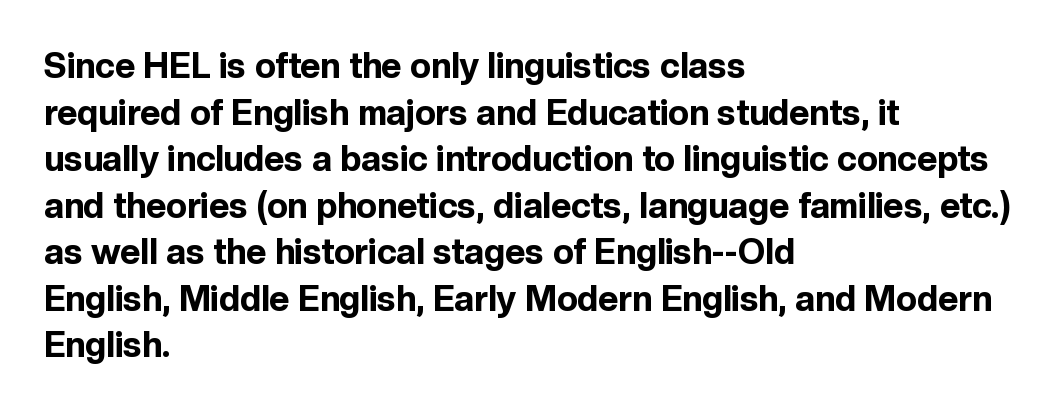
{"serif": "no", "italic": "no", "bold": "yes", "weight": "bold", "width": "normal", "x_height": "medium", "monospaced": "no", "underline": "no", "align": "left", "line_spacing": "normal", "line_spacing_ratio": 1.33, "letter_spacing": "normal", "letter_spacing_em": 0.0, "glyph_px": 35}
